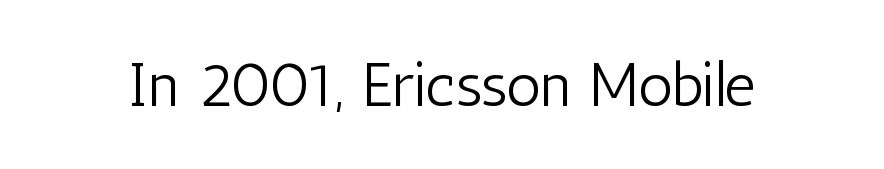
The image shows 62 px light, condensed sans-serif type, upright; set normal letter spacing, not underlined; low stroke contrast and a medium x-height.
